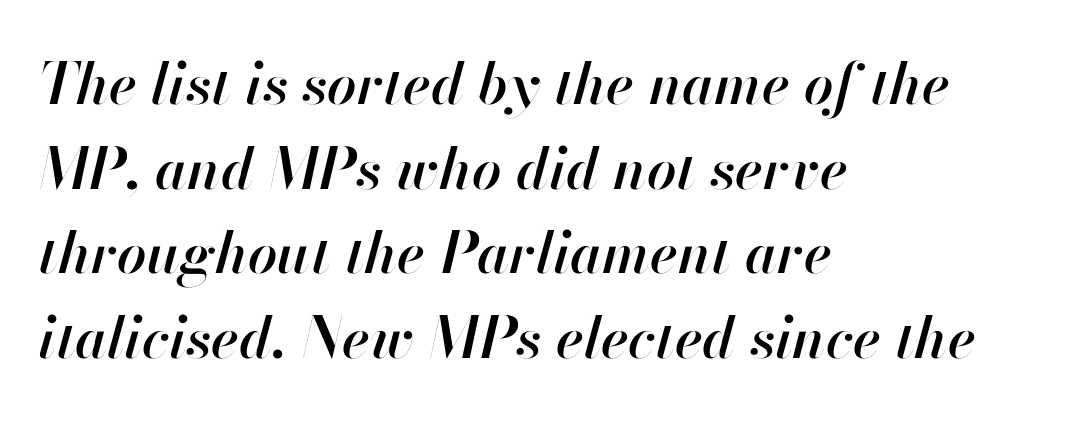
{"italic": "yes", "lean": "right", "slant_degrees": 13, "bold": "semi", "weight": "semibold", "width": "normal", "stroke_contrast": "high", "x_height": "small", "monospaced": "no", "underline": "no", "align": "left", "line_spacing": "normal", "line_spacing_ratio": 1.46, "letter_spacing": "normal", "letter_spacing_em": 0.0, "glyph_px": 58}
